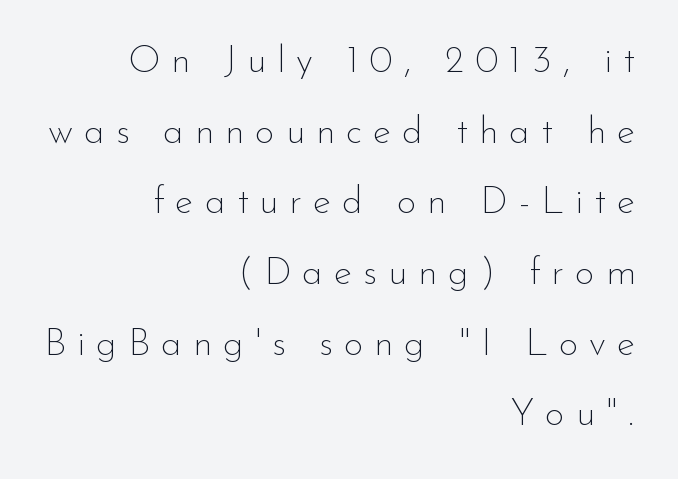
Q: Is the text bold? A: No.
Q: Is the text italic (slanted)? A: No, it is upright.
Q: Is the typeface a serif or a sans-serif typeface? A: Sans-serif.
Q: Is the text underlined? A: No.
Q: How is the paragraph aligned? A: Right-aligned.
Q: Is the spacing between letters normal or unusually wide? A: Unusually wide.
Q: Width (condensed, normal, or wide)? A: Normal.
Q: Stroke contrast? A: Low.
Q: x-height? A: Small.
Q: Monospaced? A: No.
